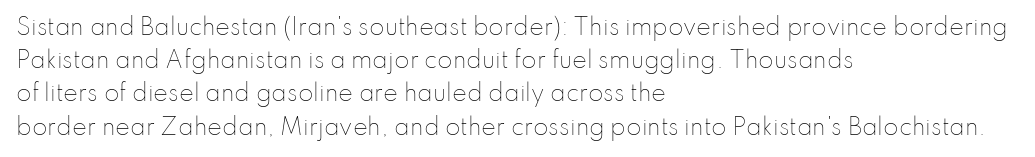
Q: Is the text bold? A: No.
Q: Is the text italic (slanted)? A: No, it is upright.
Q: Is the text underlined? A: No.
Q: How is the paragraph aligned? A: Left-aligned.
Q: Is the spacing between letters normal or unusually wide? A: Normal.
Q: Is the spacing between lines tight, normal or loose? A: Normal.
